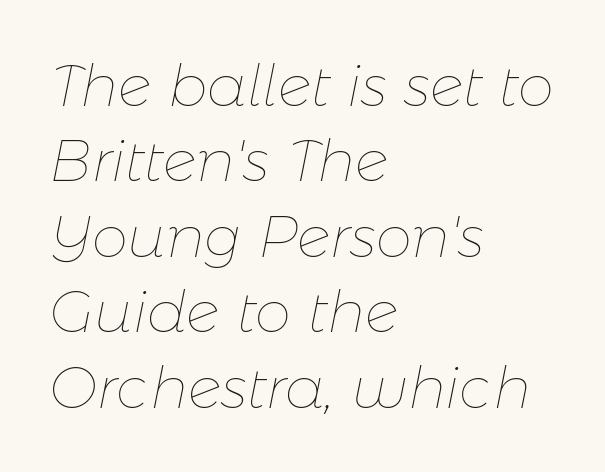
Q: Is the text bold? A: No.
Q: Is the text italic (slanted)? A: Yes, it leans right by about 11 degrees.
Q: Is the text underlined? A: No.
Q: How is the paragraph aligned? A: Left-aligned.
Q: Is the spacing between letters normal or unusually wide? A: Normal.
Q: Is the spacing between lines tight, normal or loose? A: Normal.
Q: Width (condensed, normal, or wide)? A: Normal.
Q: Stroke contrast? A: Low.
Q: x-height? A: Medium.
Q: Monospaced? A: No.
